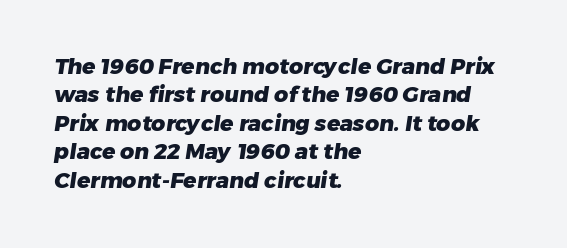
Q: Is the text bold? A: Yes.
Q: Is the text underlined? A: No.
Q: How is the paragraph aligned? A: Left-aligned.
Q: Is the spacing between letters normal or unusually wide? A: Normal.
Q: Is the spacing between lines tight, normal or loose? A: Normal.
